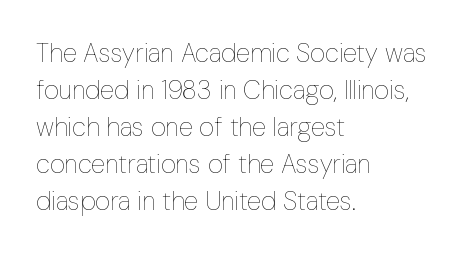
Q: Is the text bold? A: No.
Q: Is the text italic (slanted)? A: No, it is upright.
Q: Is the text underlined? A: No.
Q: How is the paragraph aligned? A: Left-aligned.
Q: Is the spacing between letters normal or unusually wide? A: Normal.
Q: Is the spacing between lines tight, normal or loose? A: Normal.
